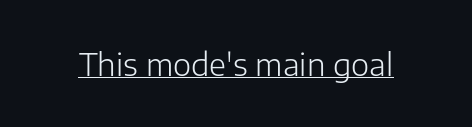
Does a line run under the words? Yes, clearly. Words appear dense and cohesive because spacing is normal. Note the varied advance widths — an 'i' is clearly narrower than an 'm'. No feet cap the strokes, marking this as sans-serif type.
